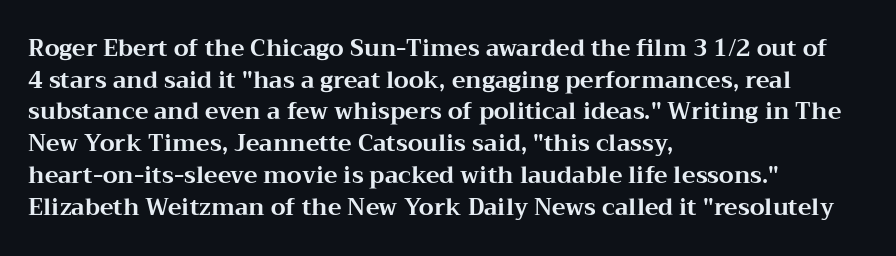
The image shows 23 px bold type, upright; set left-aligned, normal line spacing (1.38x), normal letter spacing, not underlined.
